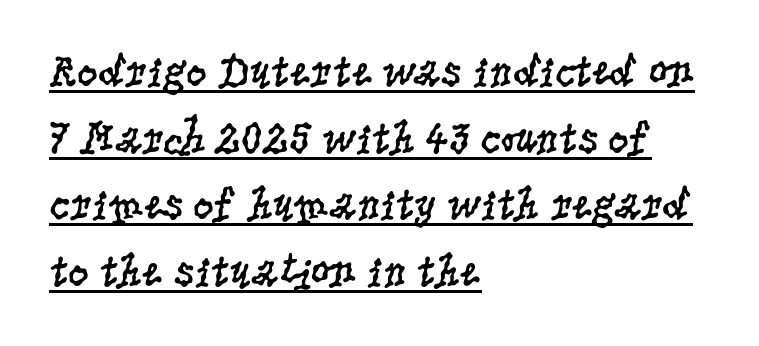
The image shows 46 px regular-weight, condensed serif type; set left-aligned, normal line spacing (1.45x), normal letter spacing, underlined; low stroke contrast and a large x-height.
